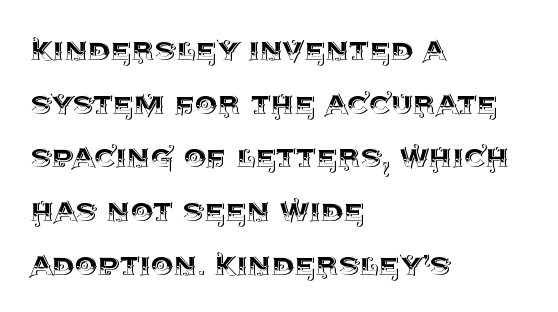
Q: Is the text italic (slanted)? A: No, it is upright.
Q: Is the text underlined? A: No.
Q: How is the paragraph aligned? A: Left-aligned.
Q: Is the spacing between letters normal or unusually wide? A: Normal.
Q: Is the spacing between lines tight, normal or loose? A: Normal.
Q: Width (condensed, normal, or wide)? A: Normal.
Q: x-height? A: Large.
Q: Monospaced? A: No.
